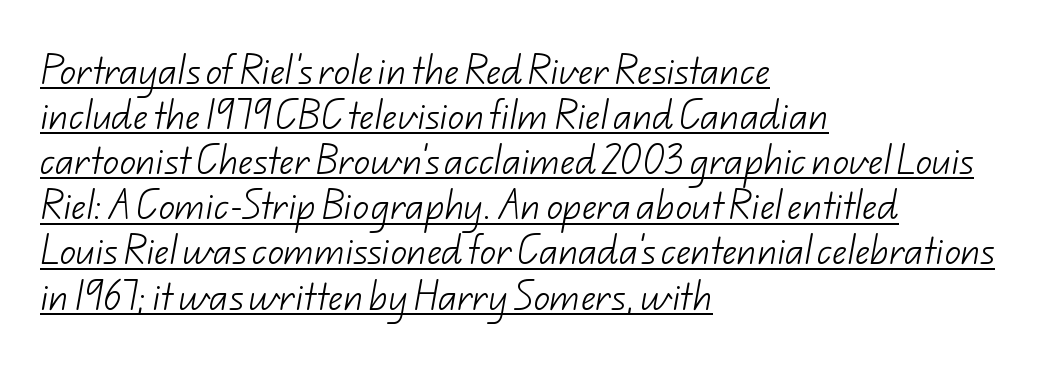
Q: Is the text bold? A: No.
Q: Is the typeface a serif or a sans-serif typeface? A: Sans-serif.
Q: Is the text underlined? A: Yes.
Q: How is the paragraph aligned? A: Left-aligned.
Q: Is the spacing between letters normal or unusually wide? A: Normal.
Q: Is the spacing between lines tight, normal or loose? A: Normal.
Q: Width (condensed, normal, or wide)? A: Normal.
Q: Stroke contrast? A: Low.
Q: x-height? A: Small.
Q: Monospaced? A: No.
